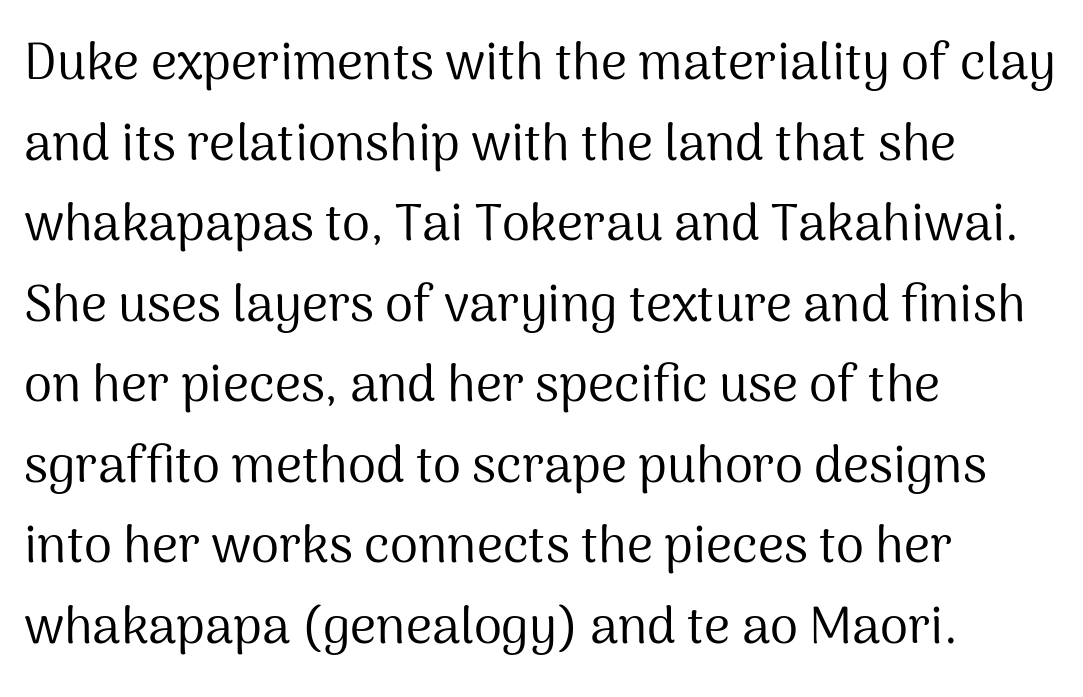
Where is the straight margin? On the left. Clear beneath every line of the passage. Regarding serifs, this sample does without them. A typesetter would call this leading conventional body-copy spacing.
